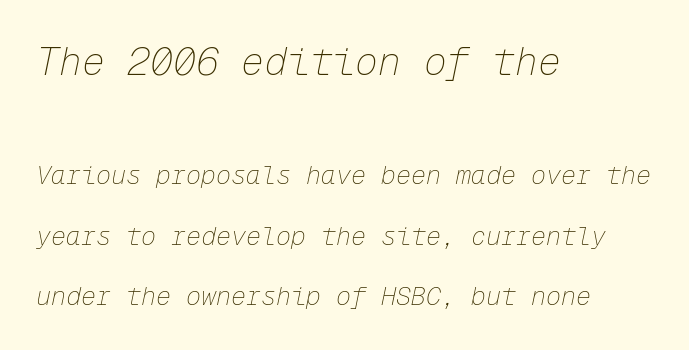
Q: Is the text bold? A: No.
Q: Is the text italic (slanted)? A: Yes, it leans right by about 12 degrees.
Q: Is the text underlined? A: No.
Q: How is the paragraph aligned? A: Left-aligned.
Q: Is the spacing between letters normal or unusually wide? A: Normal.
Q: Is the spacing between lines tight, normal or loose? A: Loose.
Q: Which block of text is set in a larger size, the first (top) or the second (bottom)? A: The first (top) one.
Q: Width (condensed, normal, or wide)? A: Normal.
Q: Stroke contrast? A: Low.
Q: x-height? A: Medium.
Q: Monospaced? A: Yes.
